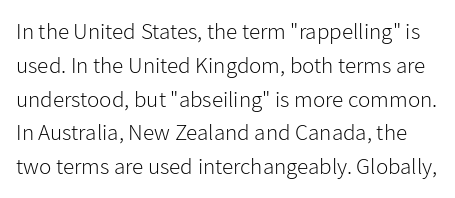
Q: Is the text bold? A: No.
Q: Is the text italic (slanted)? A: No, it is upright.
Q: Is the text underlined? A: No.
Q: Is the spacing between letters normal or unusually wide? A: Normal.
Q: Is the spacing between lines tight, normal or loose? A: Normal.
